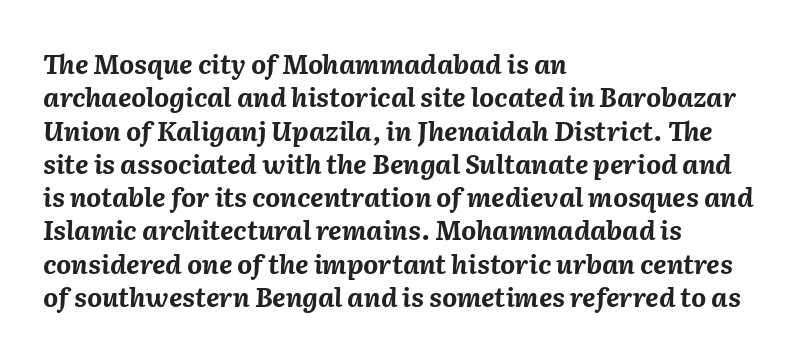
{"italic": "yes", "lean": "right", "slant_degrees": 2, "bold": "yes", "underline": "no", "align": "left", "line_spacing": "normal", "line_spacing_ratio": 1.28, "letter_spacing": "normal", "letter_spacing_em": 0.0, "glyph_px": 26}
